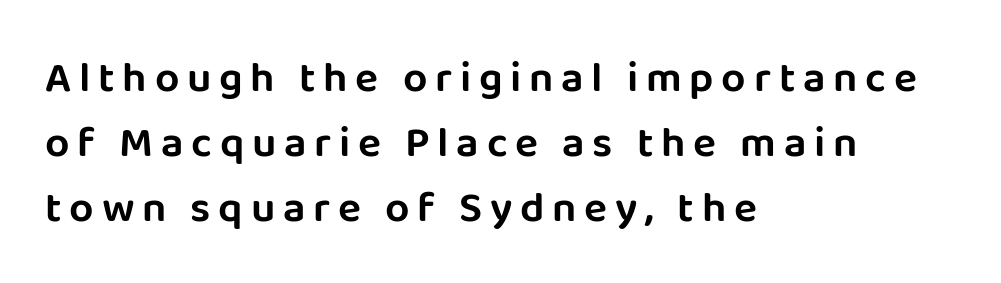
The image shows 43 px sans-serif type, upright; set left-aligned, normal line spacing (1.51x), not underlined; low stroke contrast and a large x-height.
